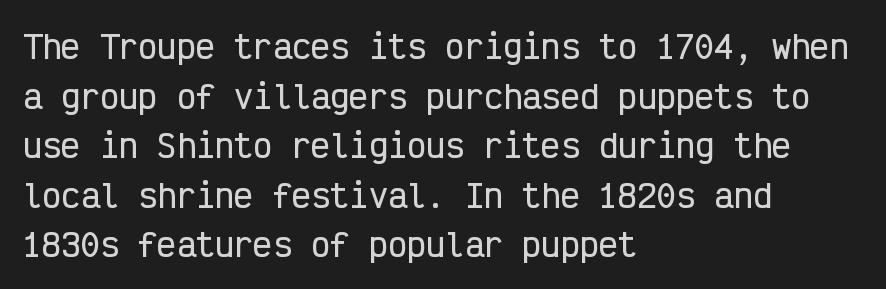
Is the letter spacing exaggerated? No — it looks like the ordinary default. This rendering uses left alignment, leaving the right contour irregular. This rendering employs a face without finishing strokes, i.e., a sans-serif. Looks like terminal output: every glyph gets an equal slot. A bare baseline throughout the passage.
